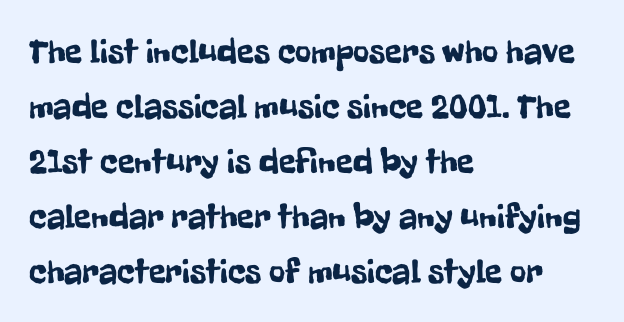
Q: Is the text italic (slanted)? A: No, it is upright.
Q: Is the typeface a serif or a sans-serif typeface? A: Sans-serif.
Q: Is the text underlined? A: No.
Q: How is the paragraph aligned? A: Left-aligned.
Q: Is the spacing between letters normal or unusually wide? A: Normal.
Q: Is the spacing between lines tight, normal or loose? A: Normal.
Q: Width (condensed, normal, or wide)? A: Condensed.
Q: Stroke contrast? A: Low.
Q: x-height? A: Medium.
Q: Monospaced? A: No.
